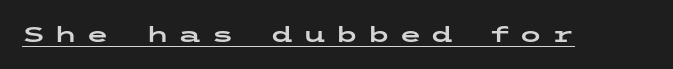
The image shows 21 px text type, upright; set unusually wide letter spacing (+0.43 em), underlined.
